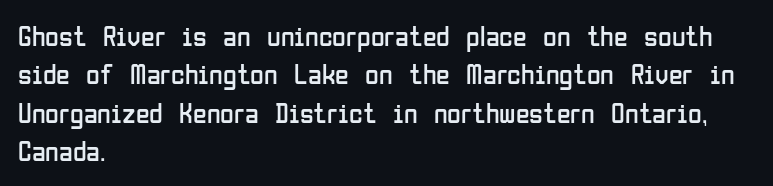
The lettering stays uniformly vertical, giving the passage a roman look. Typeset ragged right — the left edge is the straight one. The typesetting does not lean heavy: it is not bold. Spacing between characters is what you'd get straight out of the box.
